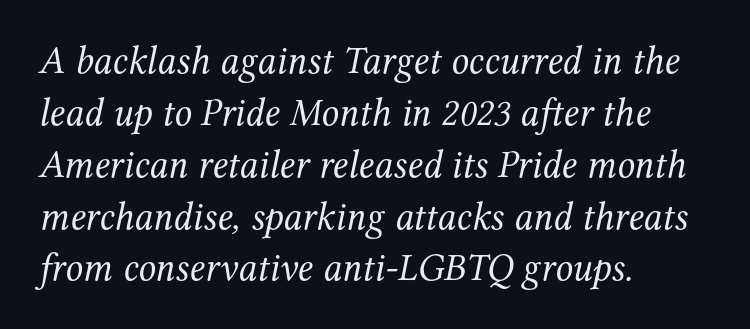
Q: Is the text bold? A: No.
Q: Is the text italic (slanted)? A: Yes, it leans right by about 12 degrees.
Q: Is the typeface a serif or a sans-serif typeface? A: Serif.
Q: Is the text underlined? A: No.
Q: How is the paragraph aligned? A: Left-aligned.
Q: Is the spacing between letters normal or unusually wide? A: Normal.
Q: Is the spacing between lines tight, normal or loose? A: Normal.
Q: Width (condensed, normal, or wide)? A: Normal.
Q: Stroke contrast? A: Medium.
Q: x-height? A: Medium.
Q: Monospaced? A: No.
